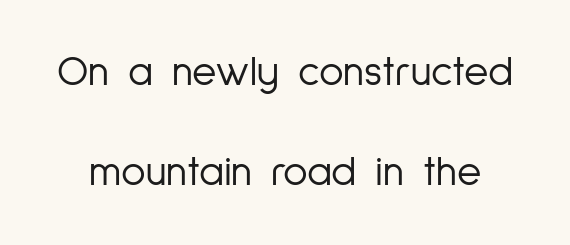
{"serif": "no", "italic": "no", "bold": "no", "weight": "light", "width": "condensed", "stroke_contrast": "low", "x_height": "medium", "monospaced": "no", "underline": "no", "line_spacing": "loose", "line_spacing_ratio": 2.37, "letter_spacing": "normal", "letter_spacing_em": 0.0, "glyph_px": 42}
